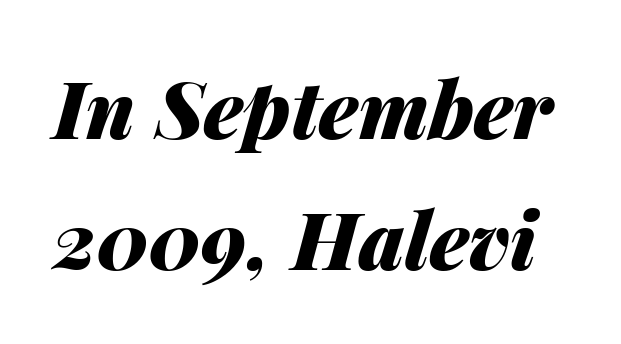
The image shows 79 px heavy type, italic (leaning right); set normal line spacing (1.66x), normal letter spacing, not underlined; medium stroke contrast and a medium x-height.
